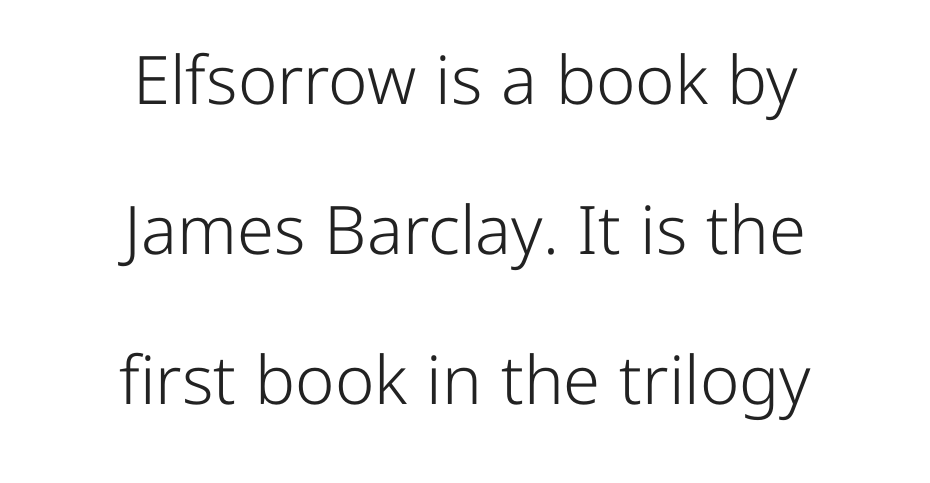
{"serif": "no", "italic": "no", "bold": "no", "weight": "light", "width": "normal", "stroke_contrast": "low", "x_height": "medium", "monospaced": "no", "underline": "no", "align": "center", "line_spacing": "loose", "line_spacing_ratio": 2.24, "letter_spacing": "normal", "letter_spacing_em": 0.0, "glyph_px": 67}
